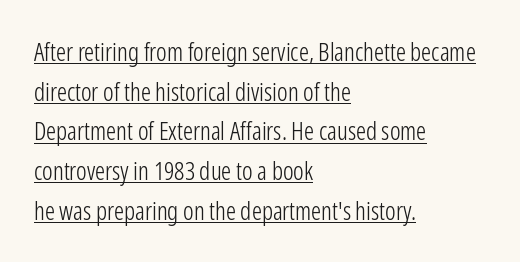
Q: Is the text bold? A: No.
Q: Is the text italic (slanted)? A: No, it is upright.
Q: Is the text underlined? A: Yes.
Q: How is the paragraph aligned? A: Left-aligned.
Q: Is the spacing between letters normal or unusually wide? A: Normal.
Q: Is the spacing between lines tight, normal or loose? A: Normal.
